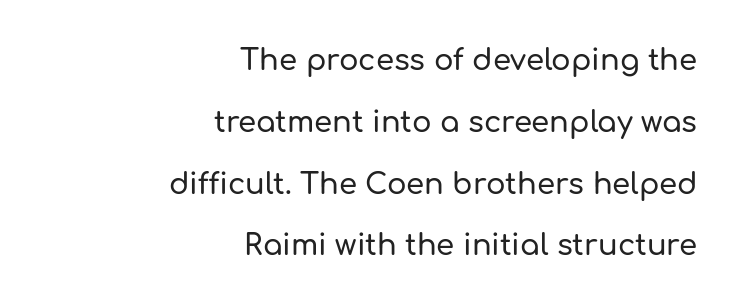
{"serif": "no", "italic": "no", "width": "normal", "stroke_contrast": "low", "x_height": "medium", "monospaced": "no", "underline": "no", "align": "right", "line_spacing": "loose", "line_spacing_ratio": 2.13, "letter_spacing": "normal", "letter_spacing_em": 0.0, "glyph_px": 29}
